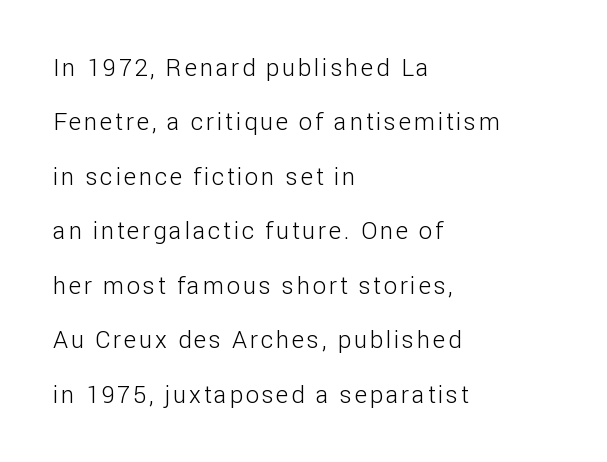
The image shows 24 px text type, upright; set left-aligned, loose line spacing (2.27x), not underlined.
